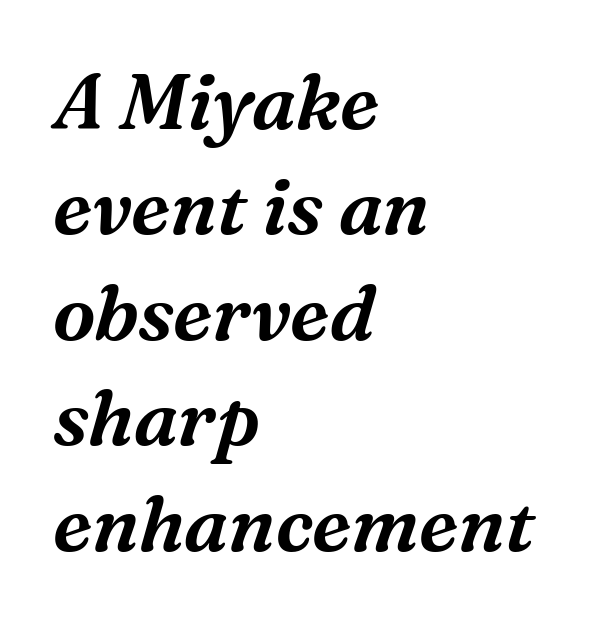
Q: Is the text italic (slanted)? A: Yes, it leans right by about 16 degrees.
Q: Is the typeface a serif or a sans-serif typeface? A: Serif.
Q: Is the text underlined? A: No.
Q: How is the paragraph aligned? A: Left-aligned.
Q: Is the spacing between letters normal or unusually wide? A: Normal.
Q: Is the spacing between lines tight, normal or loose? A: Normal.
Q: Width (condensed, normal, or wide)? A: Normal.
Q: Stroke contrast? A: Medium.
Q: x-height? A: Medium.
Q: Monospaced? A: No.
